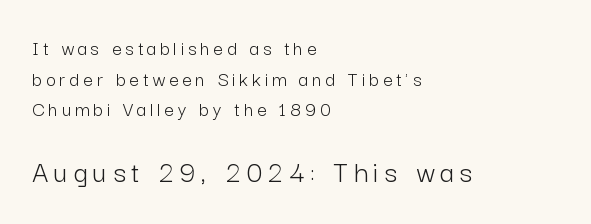
{"serif": "no", "italic": "no", "bold": "no", "weight": "light", "width": "normal", "stroke_contrast": "low", "x_height": "medium", "monospaced": "no", "underline": "no", "align": "left", "line_spacing": "normal", "line_spacing_ratio": 1.46, "larger_block": "second", "size_ratio": 1.48, "glyph_px": 31}
